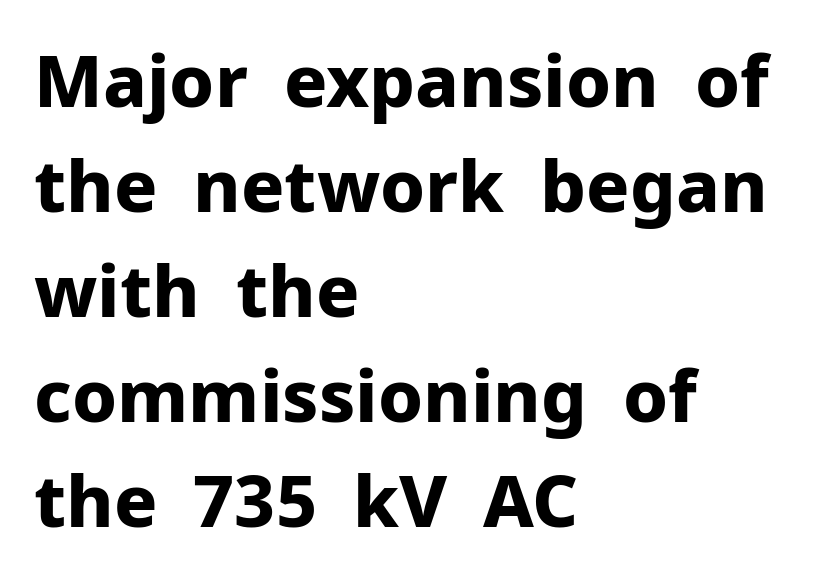
The line texture is even and compact thanks to regular tracking. Posture: upright roman. The passage shown is not underscored anywhere. The typesetter chose a ragged-right arrangement here. One glance says typical: line gaps are just what's usual.
